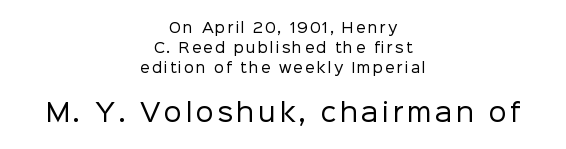
{"italic": "no", "bold": "no", "underline": "no", "align": "center", "line_spacing": "normal", "line_spacing_ratio": 1.44, "larger_block": "second", "size_ratio": 1.79, "glyph_px": 25}
